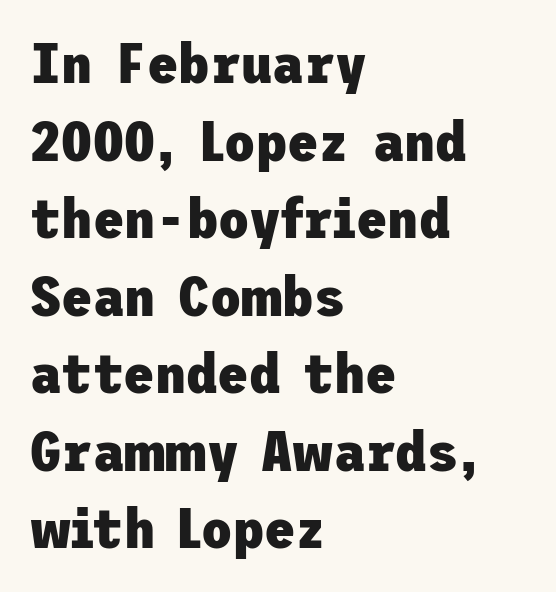
Q: Is the text bold? A: Yes.
Q: Is the text italic (slanted)? A: No, it is upright.
Q: Is the typeface a serif or a sans-serif typeface? A: Sans-serif.
Q: Is the text underlined? A: No.
Q: How is the paragraph aligned? A: Left-aligned.
Q: Is the spacing between letters normal or unusually wide? A: Normal.
Q: Is the spacing between lines tight, normal or loose? A: Normal.
Q: Width (condensed, normal, or wide)? A: Normal.
Q: Stroke contrast? A: Low.
Q: x-height? A: Medium.
